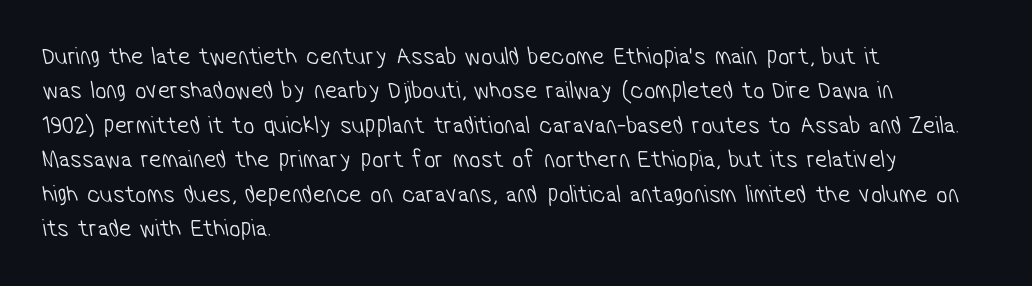
Q: Is the text bold? A: No.
Q: Is the text underlined? A: No.
Q: How is the paragraph aligned? A: Left-aligned.
Q: Is the spacing between letters normal or unusually wide? A: Normal.
Q: Is the spacing between lines tight, normal or loose? A: Normal.
